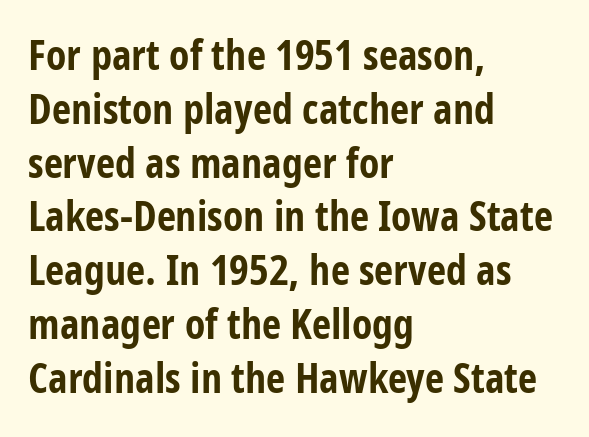
The image shows 42 px bold, condensed sans-serif type, upright; set left-aligned, normal line spacing (1.28x), normal letter spacing, not underlined; low stroke contrast and a large x-height.
